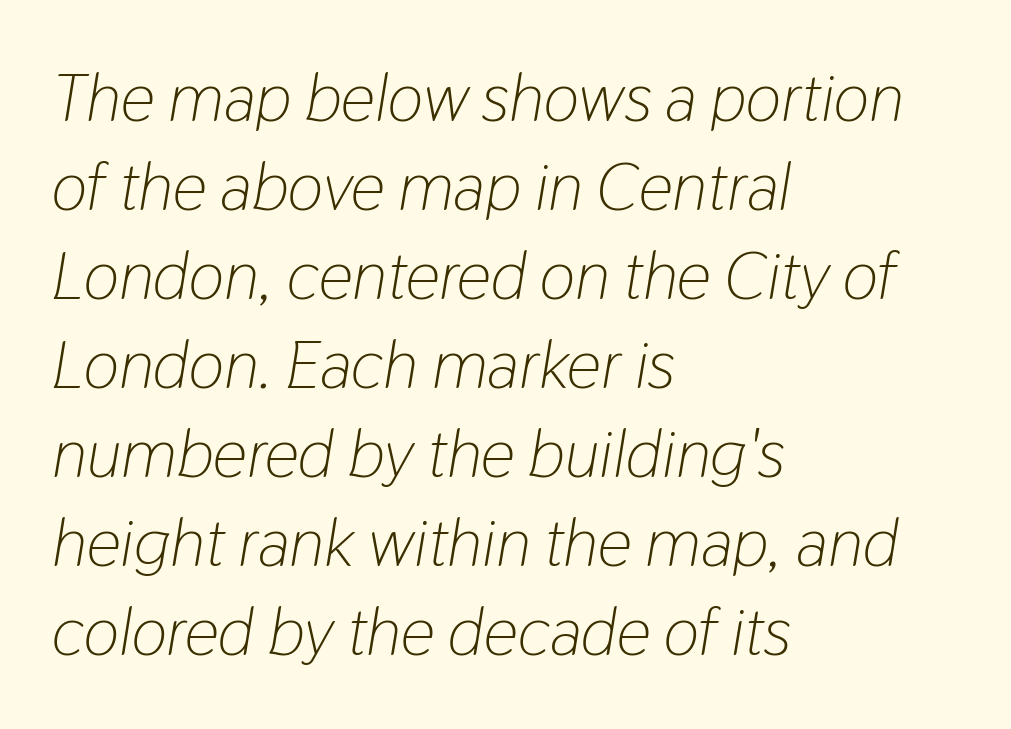
The image shows 68 px light, condensed type, italic (leaning right); set left-aligned, normal line spacing (1.31x), normal letter spacing, not underlined; low stroke contrast and a medium x-height.
